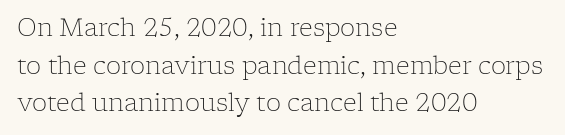
Q: Is the text bold? A: No.
Q: Is the text italic (slanted)? A: No, it is upright.
Q: Is the text underlined? A: No.
Q: How is the paragraph aligned? A: Left-aligned.
Q: Is the spacing between letters normal or unusually wide? A: Normal.
Q: Is the spacing between lines tight, normal or loose? A: Normal.
